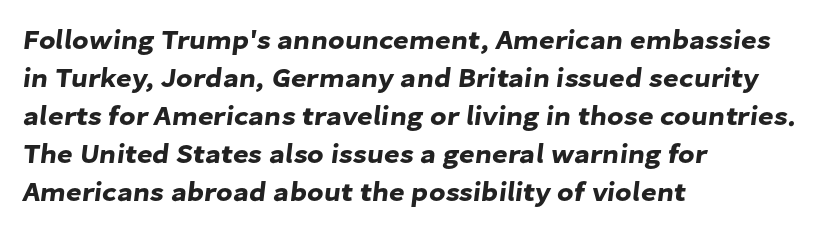
The image shows 27 px text type; set left-aligned, normal line spacing (1.41x), normal letter spacing, not underlined.
